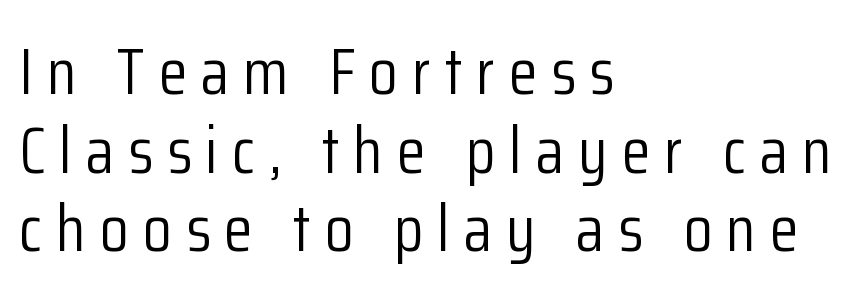
The image shows 66 px light, condensed sans-serif type, upright; set left-aligned, line spacing 1.19x, unusually wide letter spacing (+0.21 em), not underlined; low stroke contrast and a medium x-height.
